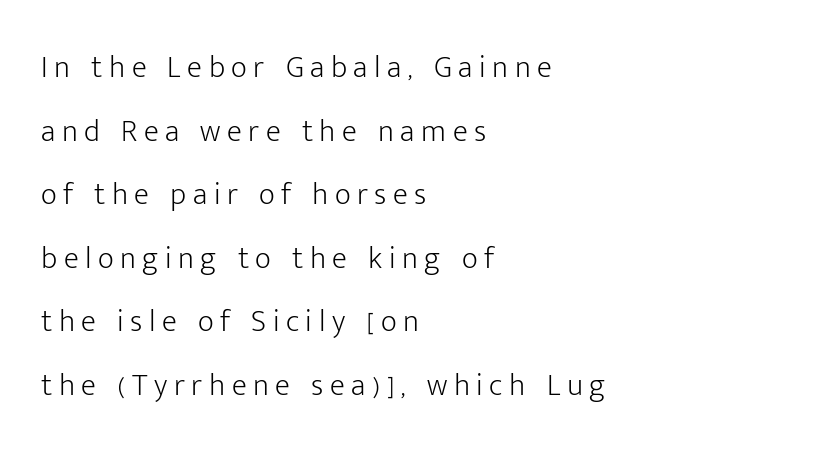
{"serif": "no", "italic": "no", "bold": "no", "weight": "light", "width": "normal", "stroke_contrast": "low", "x_height": "medium", "monospaced": "no", "underline": "no", "align": "left", "line_spacing": "loose", "line_spacing_ratio": 2.05, "letter_spacing": "wide", "letter_spacing_em": 0.21, "glyph_px": 31}
